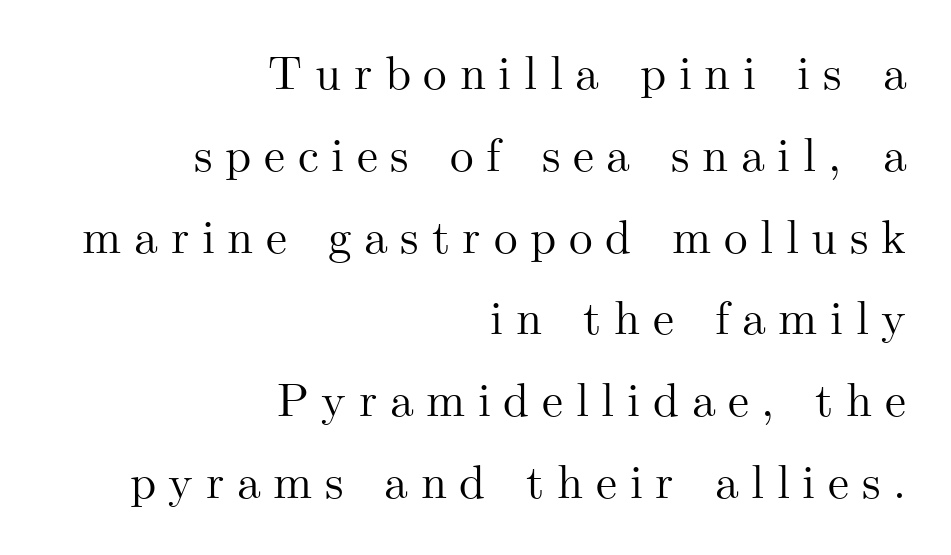
Q: Is the text italic (slanted)? A: No, it is upright.
Q: Is the typeface a serif or a sans-serif typeface? A: Serif.
Q: Is the text underlined? A: No.
Q: How is the paragraph aligned? A: Right-aligned.
Q: Is the spacing between letters normal or unusually wide? A: Unusually wide.
Q: Width (condensed, normal, or wide)? A: Normal.
Q: Stroke contrast? A: Medium.
Q: x-height? A: Small.
Q: Monospaced? A: No.
